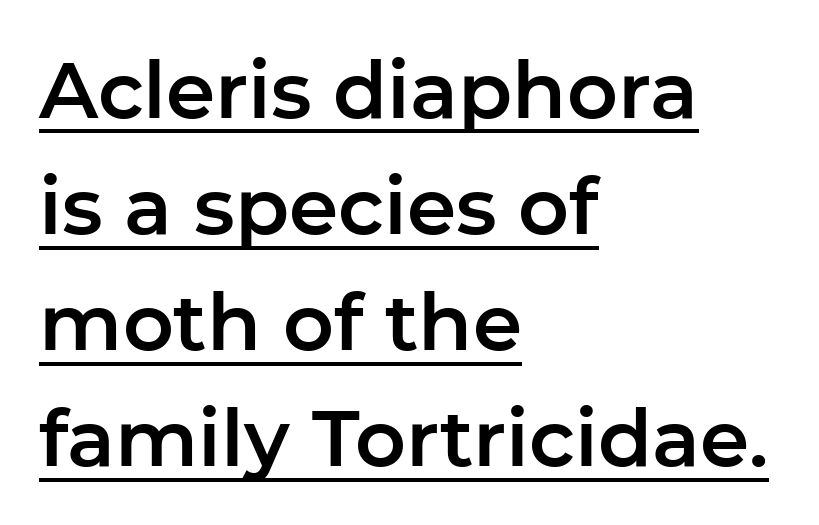
The image shows 79 px sans-serif type, upright; set left-aligned, normal line spacing (1.47x), normal letter spacing, underlined; low stroke contrast and a medium x-height.
